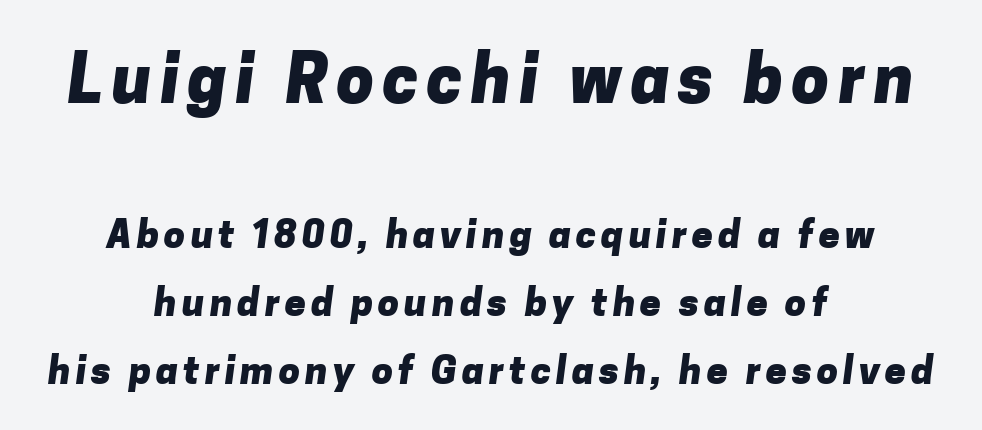
The image shows 67 px heavy sans-serif type; set centered, line spacing 1.79x, not underlined; the first (top) block is 1.76x larger; low stroke contrast and a medium x-height.
